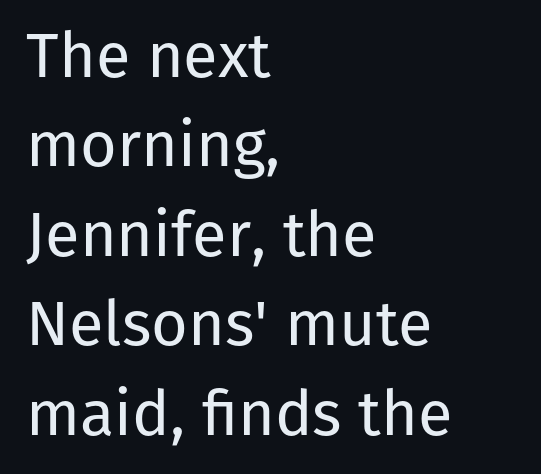
Check under the words: just untouched page. The letters carry no serifs — their stems end cleanly without finishing strokes. When letters stand straight like this, we call the style roman or upright. These lines sit exactly where default settings would place them.
